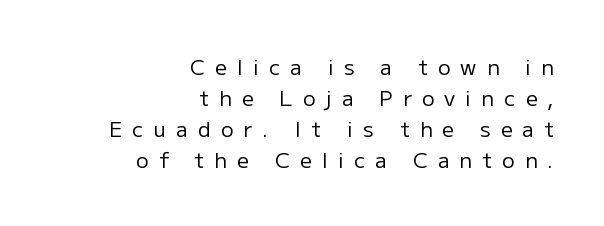
{"italic": "no", "bold": "no", "underline": "no", "align": "right", "line_spacing": "normal", "line_spacing_ratio": 1.48, "letter_spacing": "wide", "letter_spacing_em": 0.48, "glyph_px": 21}
